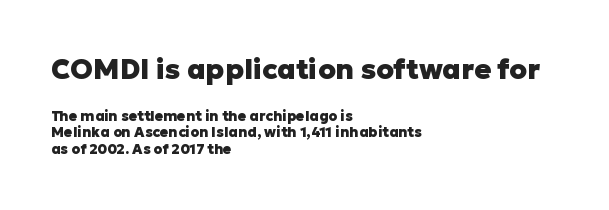
Q: Is the text bold? A: Yes.
Q: Is the text italic (slanted)? A: No, it is upright.
Q: Is the typeface a serif or a sans-serif typeface? A: Sans-serif.
Q: Is the text underlined? A: No.
Q: How is the paragraph aligned? A: Left-aligned.
Q: Is the spacing between letters normal or unusually wide? A: Normal.
Q: Which block of text is set in a larger size, the first (top) or the second (bottom)? A: The first (top) one.
Q: Width (condensed, normal, or wide)? A: Normal.
Q: Stroke contrast? A: Low.
Q: x-height? A: Medium.
Q: Monospaced? A: No.
